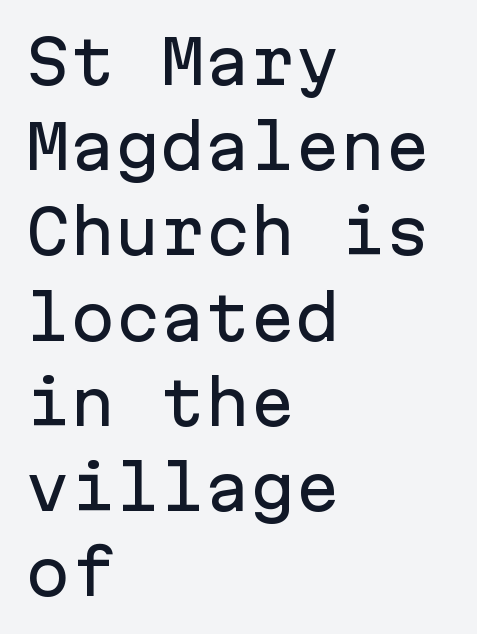
The image shows 60 px sans-serif type, upright, monospaced; set left-aligned, normal line spacing (1.42x), normal letter spacing, not underlined; low stroke contrast and a medium x-height.
